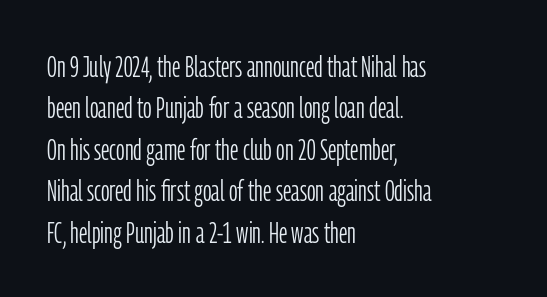
Q: Is the text bold? A: No.
Q: Is the text italic (slanted)? A: No, it is upright.
Q: Is the typeface a serif or a sans-serif typeface? A: Sans-serif.
Q: Is the text underlined? A: No.
Q: How is the paragraph aligned? A: Left-aligned.
Q: Is the spacing between letters normal or unusually wide? A: Normal.
Q: Is the spacing between lines tight, normal or loose? A: Normal.
Q: Width (condensed, normal, or wide)? A: Condensed.
Q: Stroke contrast? A: Low.
Q: x-height? A: Medium.
Q: Monospaced? A: No.
